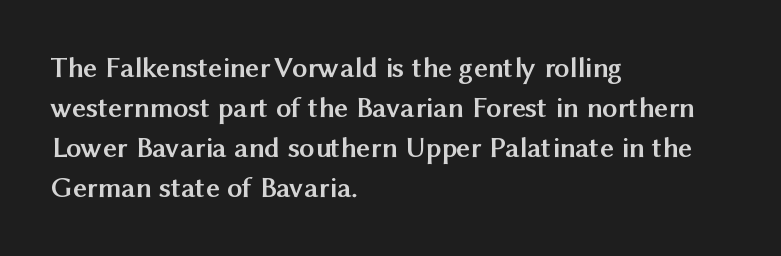
{"serif": "no", "italic": "no", "bold": "yes", "weight": "semibold", "width": "normal", "stroke_contrast": "medium", "x_height": "medium", "monospaced": "no", "underline": "no", "align": "left", "line_spacing": "normal", "line_spacing_ratio": 1.33, "letter_spacing": "normal", "letter_spacing_em": 0.0, "glyph_px": 30}
